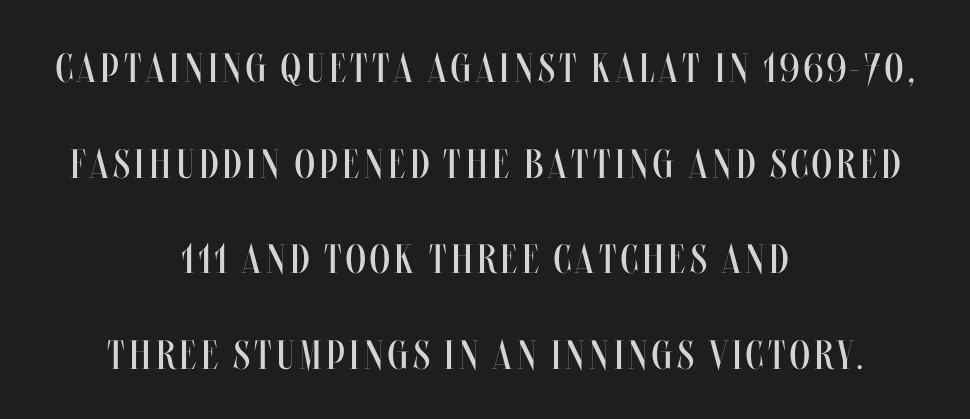
Underlining? Definitely not there. Summary of vertical rhythm: relaxed, with wide interline spacing. The strokes carry an ordinary text weight at most. No italicization has been applied; the sample stays upright. The letters advance in unequal steps, a hallmark of proportional type.
